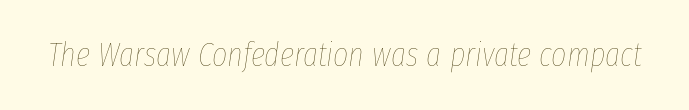
Spacing verdict: proportional, widths tailored to each character. Underlining? Definitely not there. It's the slanting kind of type. Caption: standard tracking, unaltered. The passage shown is not bold in any degree.
